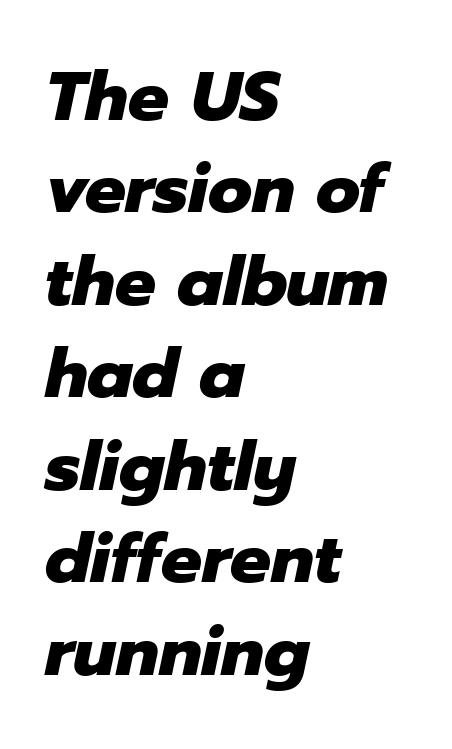
Nobody touched the tracking dial on this one. Rendered with sloped, italic letterforms. This rendering features lettering with no underline. Every row of glyphs begins at an identical x-position on the left.
